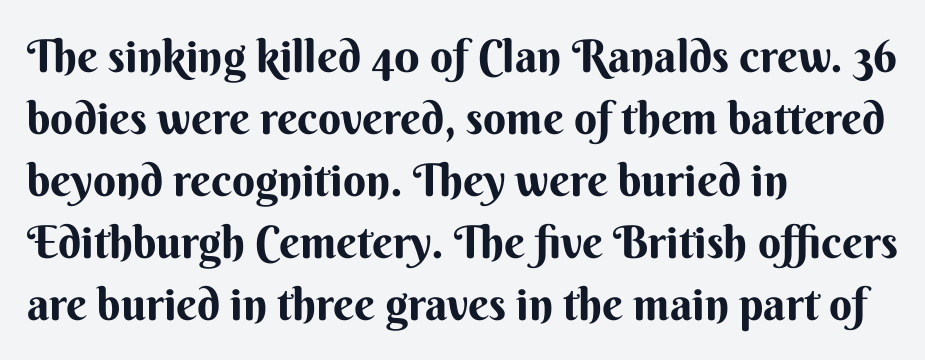
{"serif": "no", "italic": "no", "bold": "yes", "weight": "bold", "width": "normal", "stroke_contrast": "medium", "x_height": "small", "monospaced": "no", "underline": "no", "align": "left", "line_spacing": "normal", "line_spacing_ratio": 1.38, "letter_spacing": "normal", "letter_spacing_em": 0.0, "glyph_px": 45}
